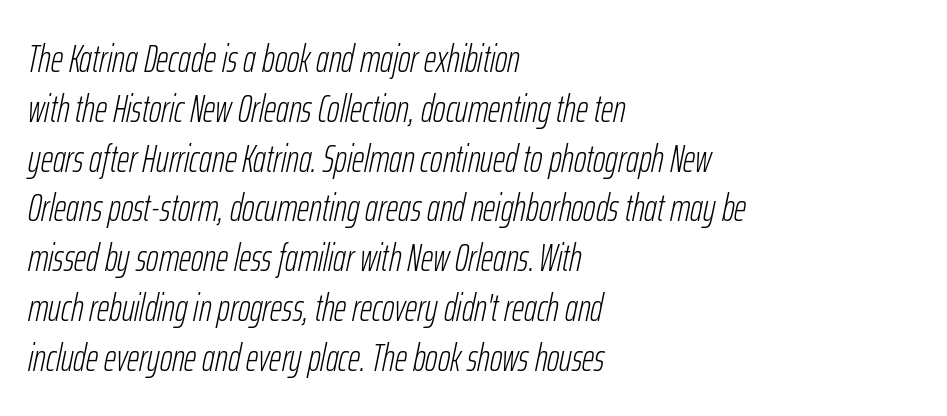
{"italic": "yes", "lean": "right", "slant_degrees": 12, "bold": "no", "weight": "light", "width": "condensed", "stroke_contrast": "low", "x_height": "medium", "monospaced": "no", "underline": "no", "align": "left", "line_spacing": "normal", "line_spacing_ratio": 1.31, "letter_spacing": "normal", "letter_spacing_em": 0.0, "glyph_px": 38}
